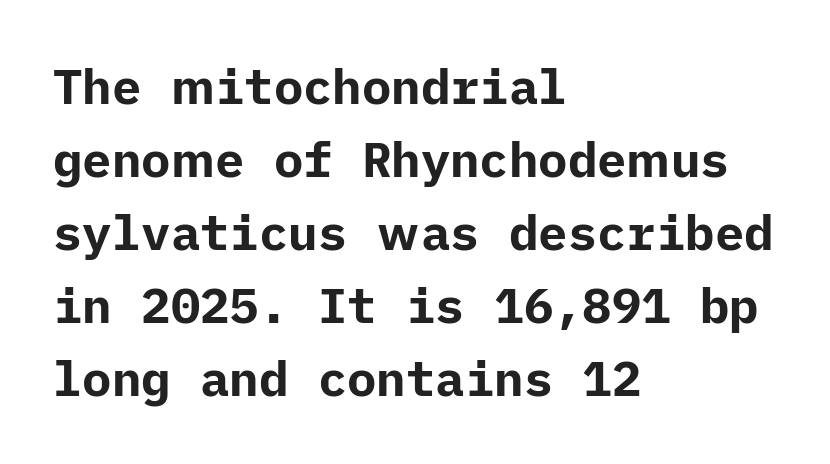
The image shows 49 px bold sans-serif type, upright; set left-aligned, normal line spacing (1.49x), normal letter spacing, not underlined; low stroke contrast and a medium x-height.
